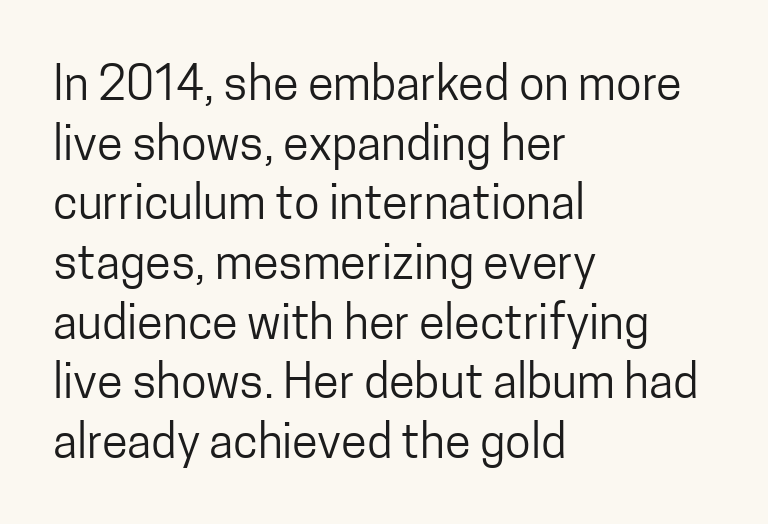
{"serif": "no", "italic": "no", "bold": "no", "weight": "regular", "width": "condensed", "stroke_contrast": "low", "x_height": "medium", "monospaced": "no", "underline": "no", "align": "left", "line_spacing": "normal", "line_spacing_ratio": 1.27, "letter_spacing": "normal", "letter_spacing_em": 0.0, "glyph_px": 47}
